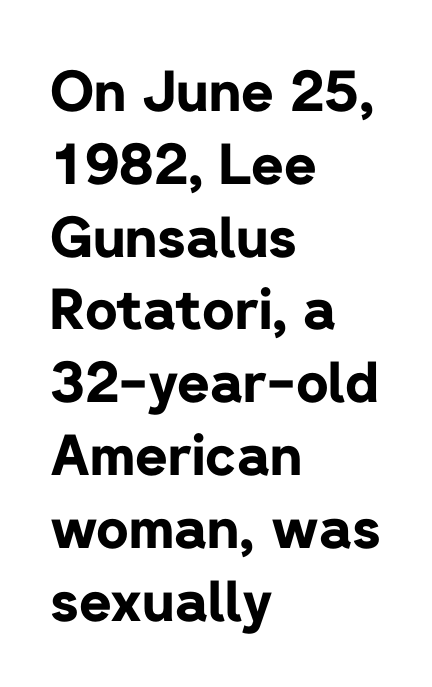
Check under the words: just untouched page. Letter spacing: default. Font category for this specimen: sans-serif. Strokes here are thick enough to call this a true bold. Every row of glyphs begins at an identical x-position on the left.
